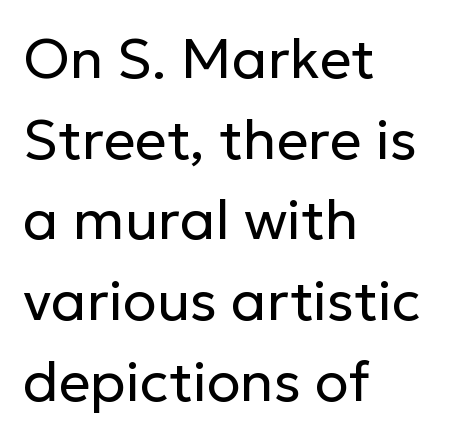
The image shows 56 px regular-weight sans-serif type, upright; set left-aligned, normal line spacing (1.44x), normal letter spacing, not underlined; low stroke contrast and a medium x-height.
